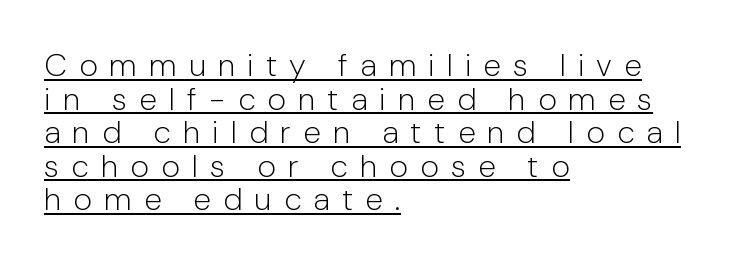
{"serif": "no", "italic": "no", "bold": "no", "weight": "light", "width": "normal", "stroke_contrast": "low", "x_height": "medium", "monospaced": "no", "underline": "yes", "align": "left", "line_spacing": "tight", "line_spacing_ratio": 1.05, "letter_spacing": "wide", "letter_spacing_em": 0.38, "glyph_px": 32}
